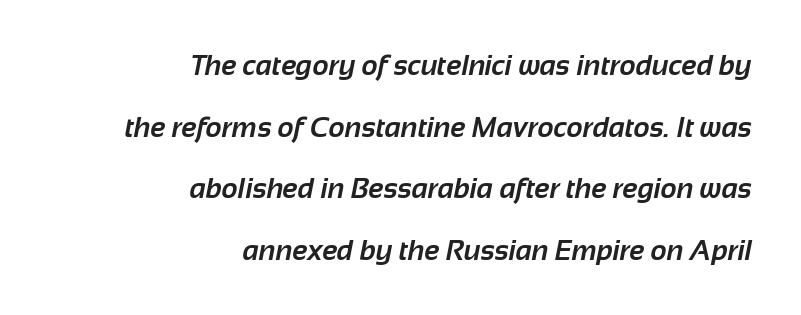
Q: Is the text bold? A: Yes.
Q: Is the typeface a serif or a sans-serif typeface? A: Sans-serif.
Q: Is the text underlined? A: No.
Q: How is the paragraph aligned? A: Right-aligned.
Q: Is the spacing between letters normal or unusually wide? A: Normal.
Q: Is the spacing between lines tight, normal or loose? A: Loose.
Q: Width (condensed, normal, or wide)? A: Normal.
Q: Stroke contrast? A: Low.
Q: x-height? A: Medium.
Q: Monospaced? A: No.
